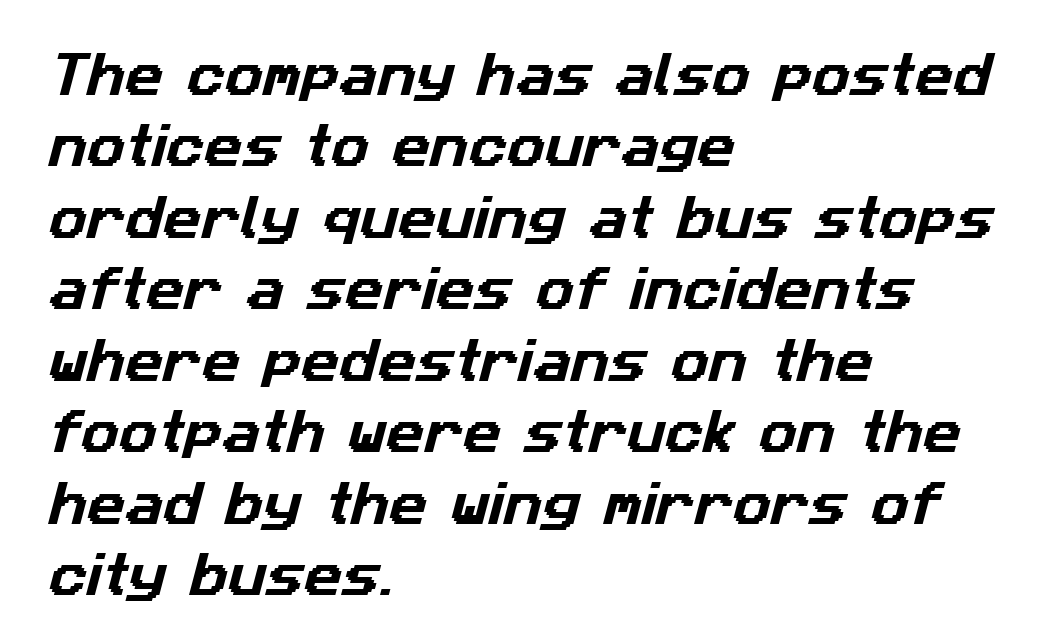
{"serif": "no", "width": "normal", "stroke_contrast": "low", "x_height": "medium", "monospaced": "no", "underline": "no", "align": "left", "line_spacing": "normal", "line_spacing_ratio": 1.52, "letter_spacing": "normal", "letter_spacing_em": 0.0, "glyph_px": 47}
